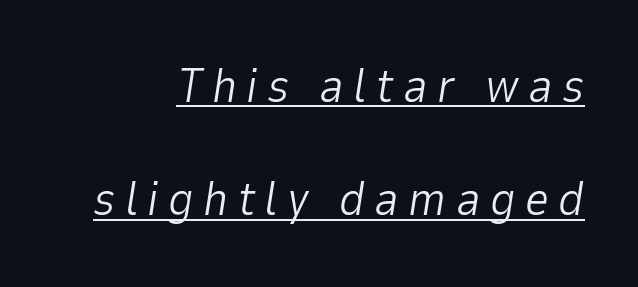
Q: Is the text bold? A: No.
Q: Is the text italic (slanted)? A: Yes, it leans right by about 9 degrees.
Q: Is the text underlined? A: Yes.
Q: Is the spacing between letters normal or unusually wide? A: Unusually wide.
Q: Is the spacing between lines tight, normal or loose? A: Loose.
Q: Width (condensed, normal, or wide)? A: Normal.
Q: Stroke contrast? A: Low.
Q: x-height? A: Medium.
Q: Monospaced? A: No.
